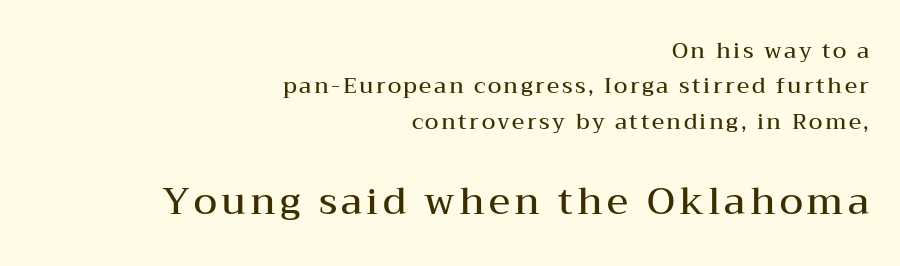
Q: Is the text bold? A: Semi-bold.
Q: Is the text italic (slanted)? A: No, it is upright.
Q: Is the typeface a serif or a sans-serif typeface? A: Serif.
Q: Is the text underlined? A: No.
Q: How is the paragraph aligned? A: Right-aligned.
Q: Is the spacing between lines tight, normal or loose? A: Normal.
Q: Which block of text is set in a larger size, the first (top) or the second (bottom)? A: The second (bottom) one.
Q: Width (condensed, normal, or wide)? A: Wide.
Q: Stroke contrast? A: Medium.
Q: x-height? A: Medium.
Q: Monospaced? A: No.
